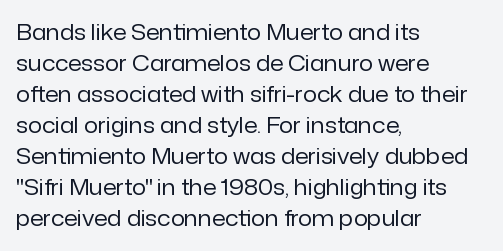
The words here are not underlined. Default kerning and tracking; the words read as compact shapes. The paragraph shown leans on its left margin. Posture: straight, roman, zero tilt. Vertical stems look standard width or narrower in stroke. Vertical spacing — default.
